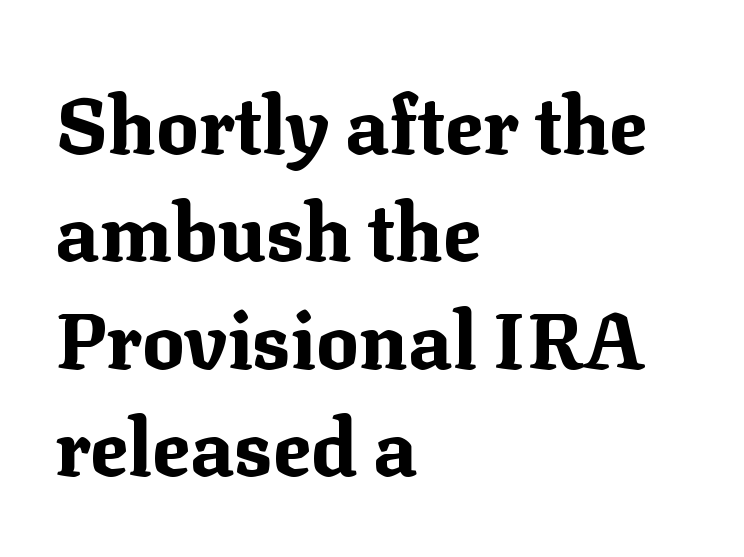
The image shows 79 px bold serif type, upright; set left-aligned, normal line spacing (1.36x), normal letter spacing, not underlined; medium stroke contrast and a medium x-height.
